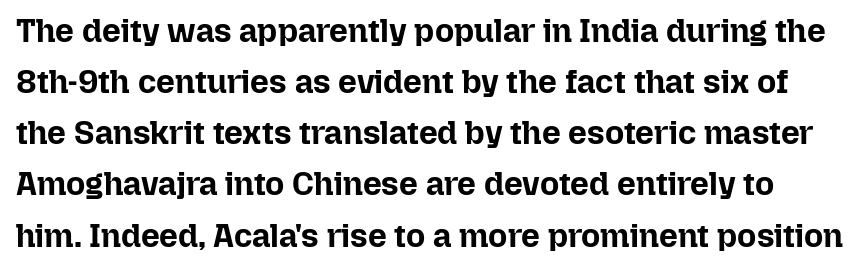
Q: Is the text bold? A: Yes.
Q: Is the text italic (slanted)? A: No, it is upright.
Q: Is the text underlined? A: No.
Q: Is the spacing between letters normal or unusually wide? A: Normal.
Q: Is the spacing between lines tight, normal or loose? A: Normal.
Q: Width (condensed, normal, or wide)? A: Normal.
Q: Stroke contrast? A: Low.
Q: x-height? A: Medium.
Q: Monospaced? A: No.
